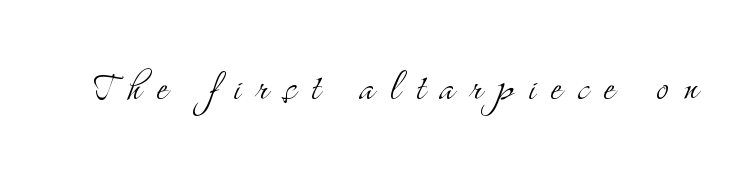
Has an underline been added? It has not. This sample has the flowing, uneven cadence of proportional lettering. I'd call this a serif setting — the letters wear small feet.
